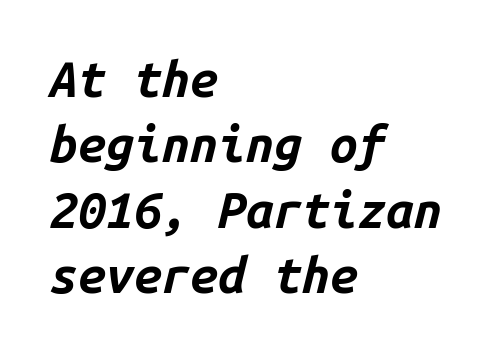
{"italic": "yes", "lean": "right", "slant_degrees": 14, "bold": "yes", "weight": "bold", "width": "normal", "stroke_contrast": "low", "x_height": "medium", "monospaced": "yes", "underline": "no", "align": "left", "line_spacing": "normal", "line_spacing_ratio": 1.31, "letter_spacing": "normal", "letter_spacing_em": 0.0, "glyph_px": 50}
